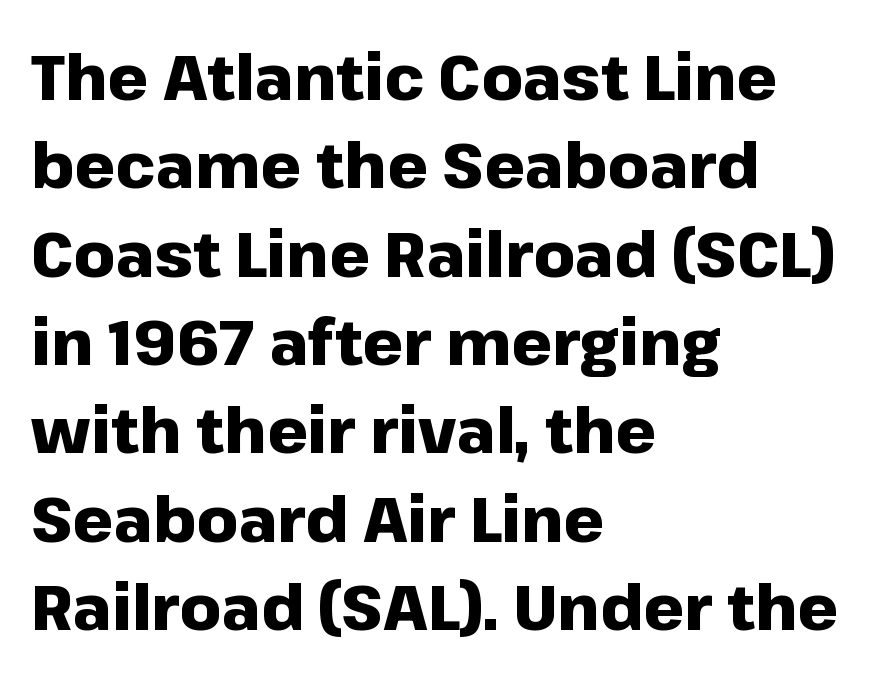
The image shows 64 px heavy sans-serif type, upright; set left-aligned, normal line spacing (1.38x), normal letter spacing, not underlined; low stroke contrast and a medium x-height.
